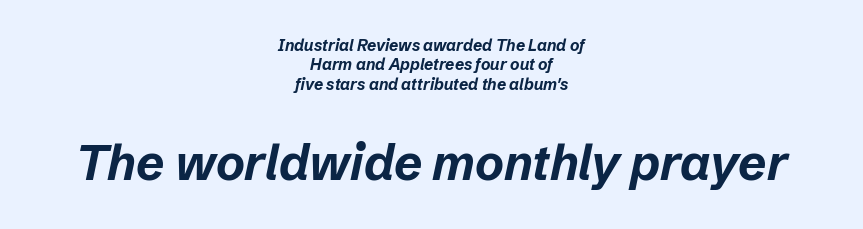
{"italic": "yes", "lean": "right", "slant_degrees": 12, "bold": "yes", "weight": "bold", "width": "normal", "stroke_contrast": "low", "x_height": "medium", "monospaced": "no", "underline": "no", "align": "center", "line_spacing_ratio": 1.21, "letter_spacing": "normal", "letter_spacing_em": 0.0, "larger_block": "second", "size_ratio": 3.06, "glyph_px": 49}
